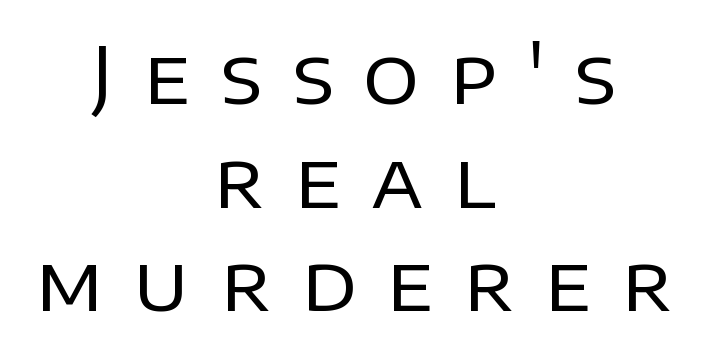
Q: Is the text bold? A: No.
Q: Is the text italic (slanted)? A: No, it is upright.
Q: Is the typeface a serif or a sans-serif typeface? A: Sans-serif.
Q: Is the text underlined? A: No.
Q: How is the paragraph aligned? A: Centered.
Q: Is the spacing between letters normal or unusually wide? A: Unusually wide.
Q: Is the spacing between lines tight, normal or loose? A: Normal.
Q: Width (condensed, normal, or wide)? A: Normal.
Q: Stroke contrast? A: Low.
Q: x-height? A: Large.
Q: Monospaced? A: No.
